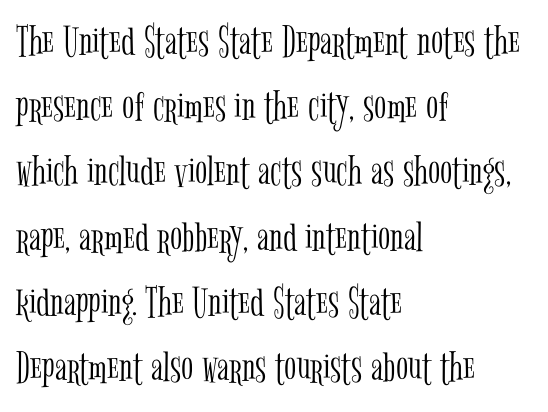
{"serif": "yes", "italic": "no", "bold": "no", "weight": "light", "width": "condensed", "stroke_contrast": "low", "x_height": "medium", "monospaced": "no", "underline": "no", "align": "left", "line_spacing": "normal", "line_spacing_ratio": 1.45, "letter_spacing": "normal", "letter_spacing_em": 0.0, "glyph_px": 45}
